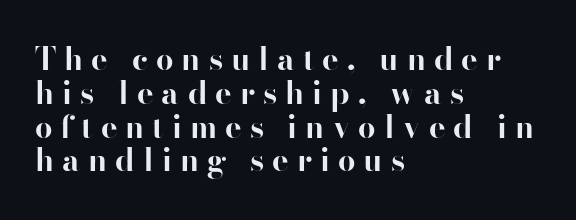
Look at the bottom of the vertical strokes: they stop flat, with no serifs. Reading down the block, your eye returns to a fixed left position each line. Each row of text sits above clean, open space. This sample uses an upright cut, with every glyph sitting square on the baseline. Proportional: the letters do not fall into vertical columns.
